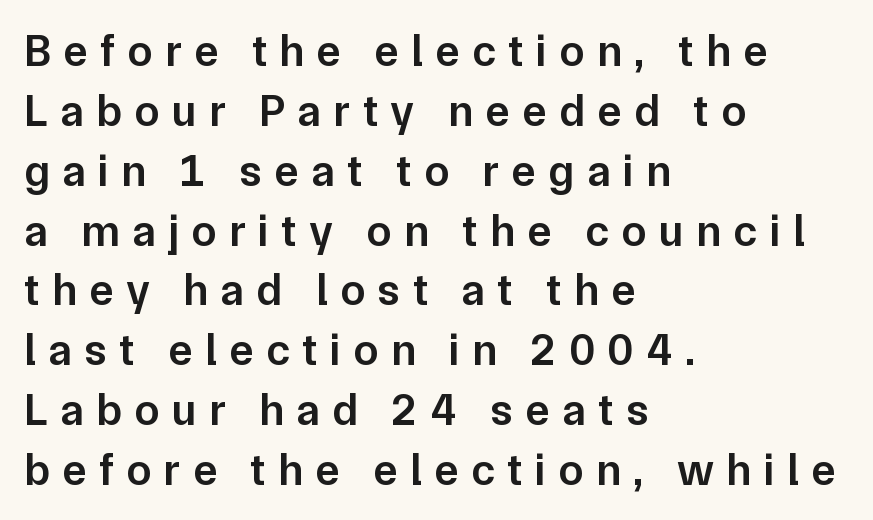
Q: Is the text bold? A: Semi-bold.
Q: Is the text italic (slanted)? A: No, it is upright.
Q: Is the typeface a serif or a sans-serif typeface? A: Sans-serif.
Q: Is the text underlined? A: No.
Q: How is the paragraph aligned? A: Left-aligned.
Q: Is the spacing between letters normal or unusually wide? A: Unusually wide.
Q: Is the spacing between lines tight, normal or loose? A: Normal.
Q: Width (condensed, normal, or wide)? A: Normal.
Q: Stroke contrast? A: Low.
Q: x-height? A: Medium.
Q: Monospaced? A: No.
